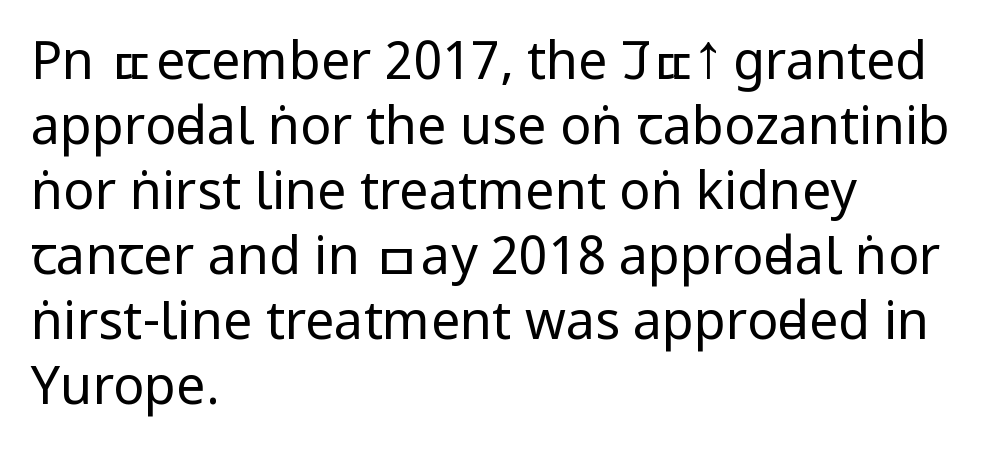
The image shows 52 px regular-weight, condensed sans-serif type, upright; set left-aligned, normal line spacing (1.25x), normal letter spacing, not underlined; low stroke contrast and a large x-height.
